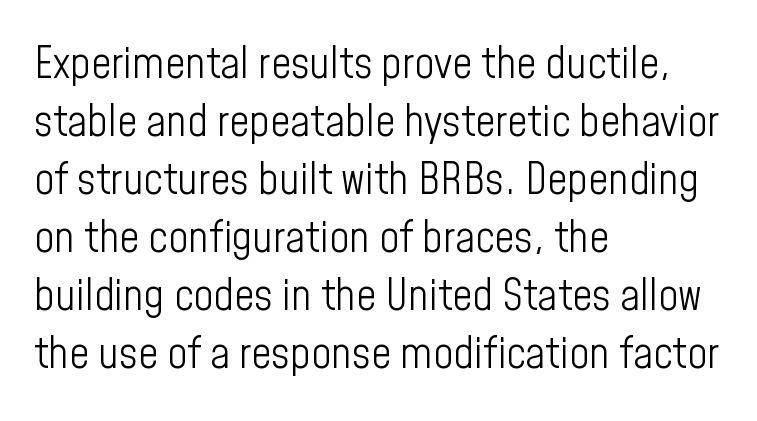
{"serif": "no", "italic": "no", "bold": "no", "weight": "light", "width": "condensed", "stroke_contrast": "low", "x_height": "medium", "monospaced": "no", "underline": "no", "align": "left", "line_spacing": "normal", "line_spacing_ratio": 1.32, "letter_spacing": "normal", "letter_spacing_em": 0.0, "glyph_px": 44}
